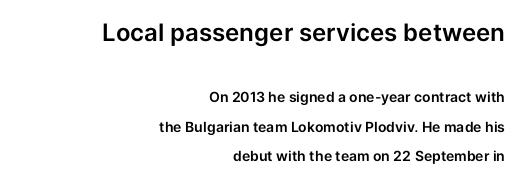
{"italic": "no", "underline": "no", "align": "right", "line_spacing": "loose", "line_spacing_ratio": 2.14, "letter_spacing": "normal", "letter_spacing_em": 0.0, "larger_block": "first", "size_ratio": 1.71, "glyph_px": 24}
